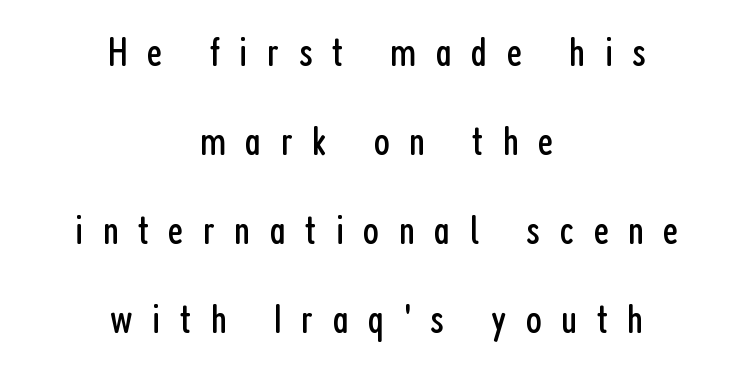
Q: Is the text bold? A: No.
Q: Is the text italic (slanted)? A: No, it is upright.
Q: Is the typeface a serif or a sans-serif typeface? A: Sans-serif.
Q: Is the text underlined? A: No.
Q: How is the paragraph aligned? A: Centered.
Q: Is the spacing between letters normal or unusually wide? A: Unusually wide.
Q: Is the spacing between lines tight, normal or loose? A: Loose.
Q: Width (condensed, normal, or wide)? A: Condensed.
Q: Stroke contrast? A: Low.
Q: x-height? A: Medium.
Q: Monospaced? A: No.
